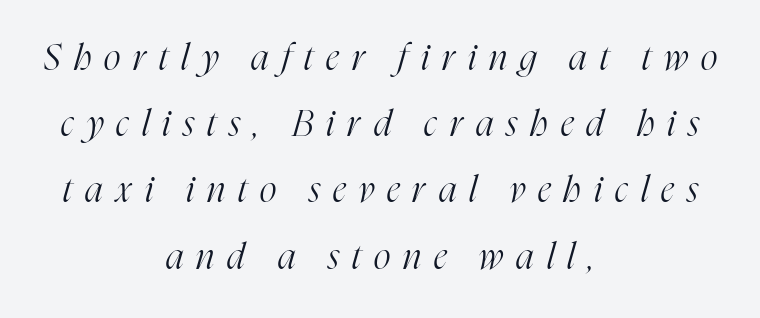
The image shows 36 px light, condensed serif type, italic (leaning right); set centered, line spacing 1.84x, unusually wide letter spacing (+0.36 em), not underlined; high stroke contrast and a medium x-height.
